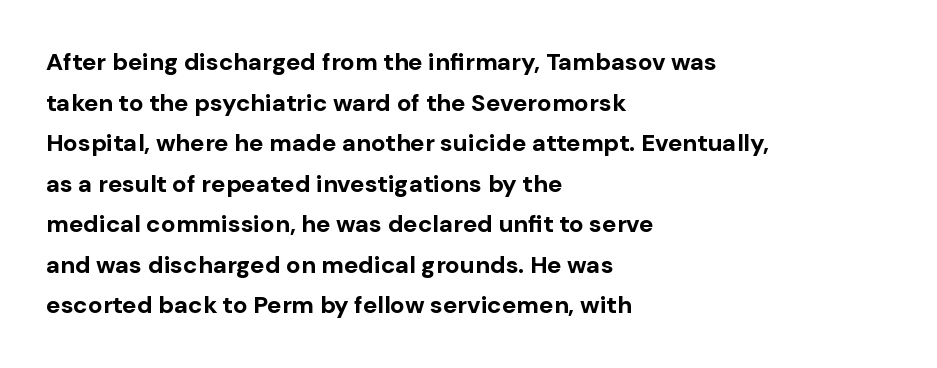
Q: Is the text bold? A: Yes.
Q: Is the text italic (slanted)? A: No, it is upright.
Q: Is the text underlined? A: No.
Q: How is the paragraph aligned? A: Left-aligned.
Q: Is the spacing between letters normal or unusually wide? A: Normal.
Q: Is the spacing between lines tight, normal or loose? A: Normal.
